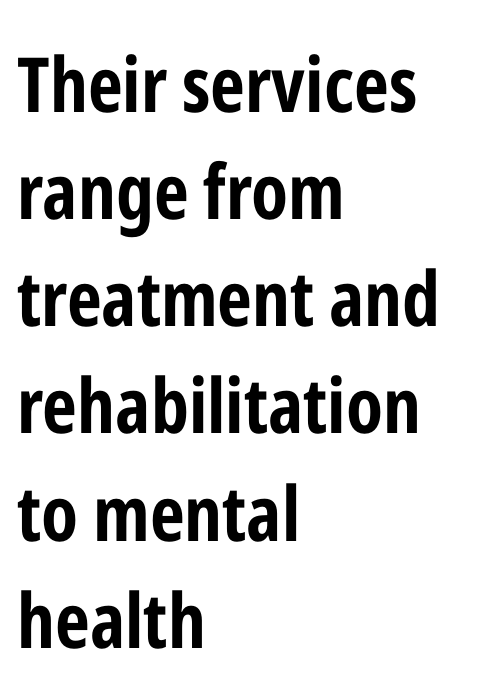
The image shows 76 px bold, condensed sans-serif type, upright; set left-aligned, normal line spacing (1.41x), normal letter spacing, not underlined; low stroke contrast and a medium x-height.
